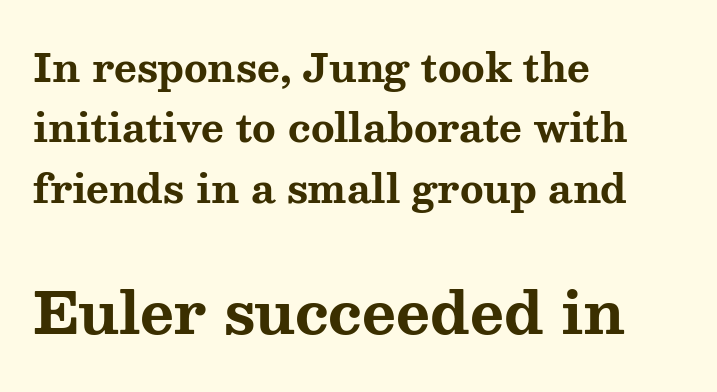
The image shows 58 px bold, wide serif type, upright; set left-aligned, normal line spacing (1.55x), normal letter spacing, not underlined; the second (bottom) block is 1.49x larger; medium stroke contrast and a medium x-height.
